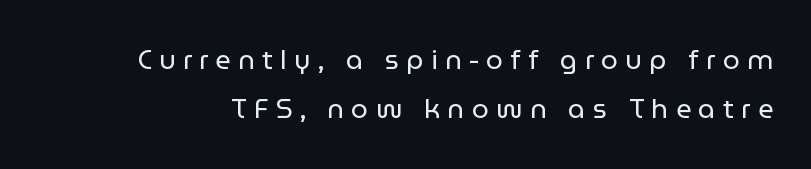
These lines were composed using upright roman letters. Honestly, the letter spacing is so wide it's the main thing you notice. The strokes are not fattened; the text isn't bold. Plain, unruled lines of type.
